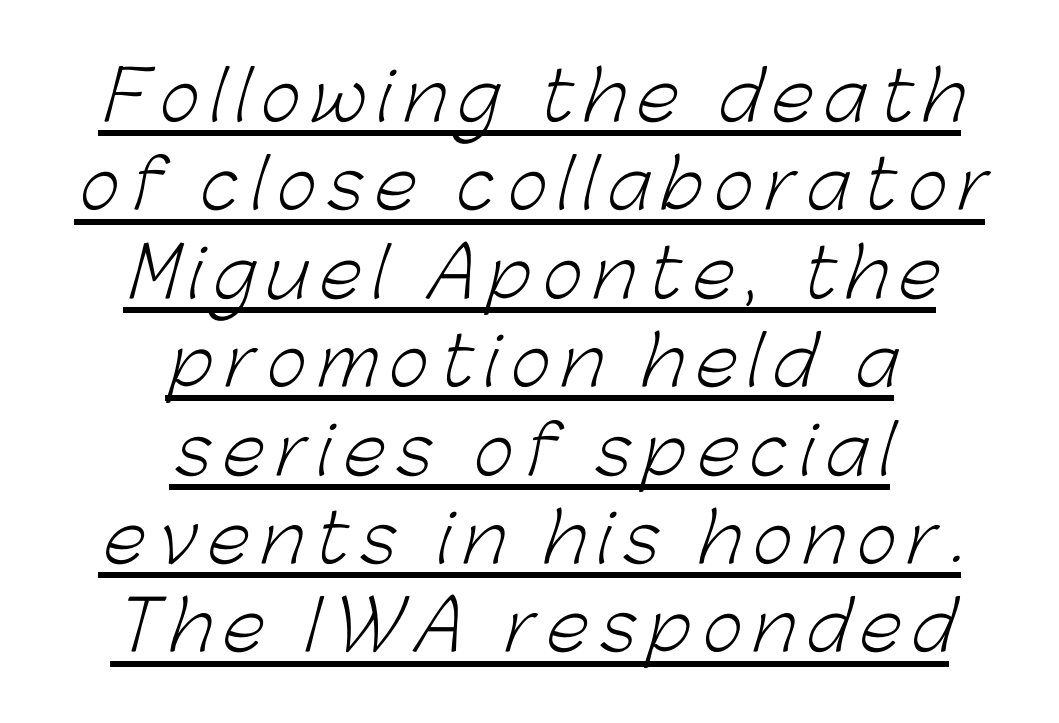
The font is comparable to plain body text, perhaps lighter. How would I describe the line gaps? Plain and ordinary. No feet cap the strokes, marking this as sans-serif type. Is this a fixed-width face? No — the glyphs have proportional, varying widths.
